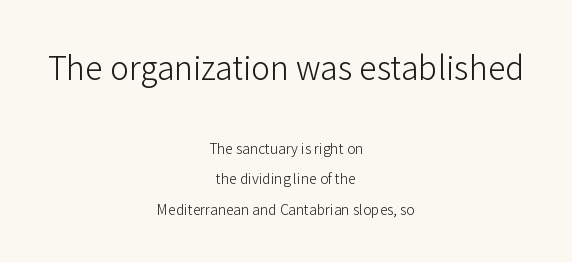
The image shows 32 px light sans-serif type, upright; set centered, loose line spacing (2.17x), normal letter spacing, not underlined; the first (top) block is 2.29x larger; low stroke contrast and a medium x-height.
